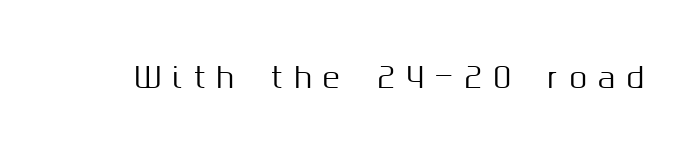
This sample has the flowing, uneven cadence of proportional lettering. The horizontal fit of the characters is loose and conspicuously gappy. Font category for this specimen: sans-serif. Glance below the letters and you will spot only blank space. This sample uses an upright cut, with every glyph sitting square on the baseline.
